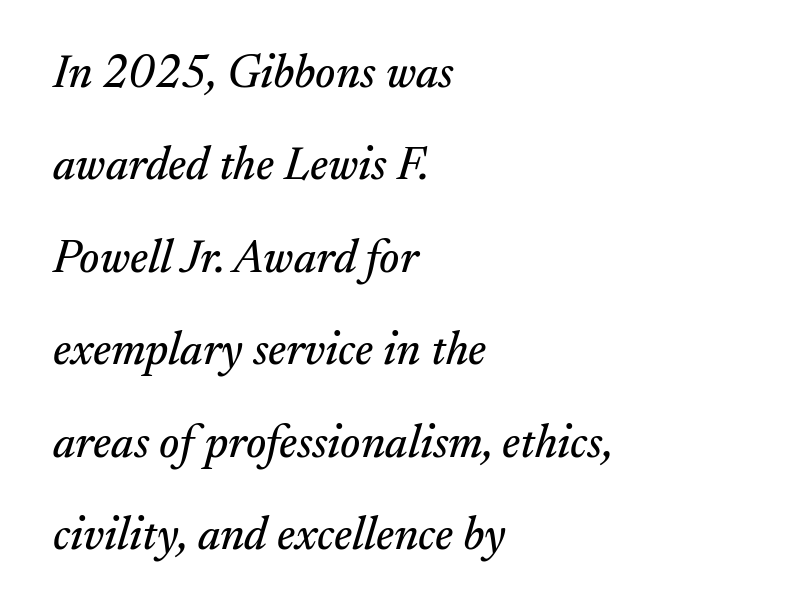
{"serif": "yes", "italic": "yes", "lean": "right", "slant_degrees": 17, "width": "normal", "stroke_contrast": "medium", "x_height": "small", "monospaced": "no", "underline": "no", "align": "left", "line_spacing": "loose", "line_spacing_ratio": 2.01, "letter_spacing": "normal", "letter_spacing_em": 0.0, "glyph_px": 46}
